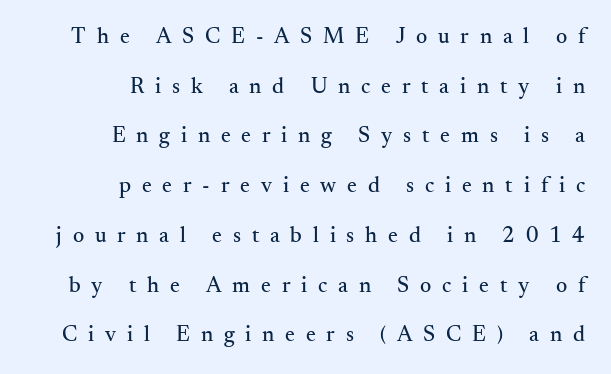
The horizontal fit of the characters is loose and conspicuously gappy. The typesetter chose a ragged-left arrangement here. No word sits above an underline. The axis of the letterforms is exactly vertical. This block would shrink considerably if given ordinary leading; it's expanded now.
